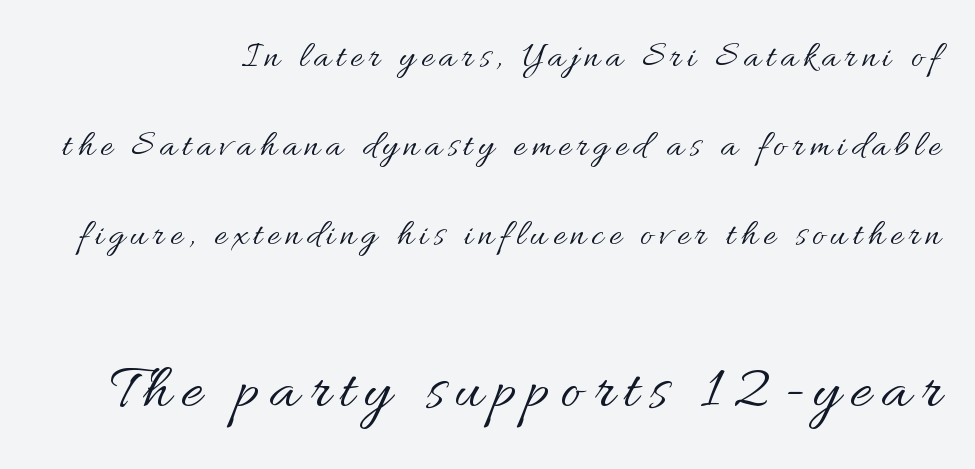
The face used here is proportionally spaced, like ordinary book or web type. No chunkiness to these letters — they're not bold. This sample trades compactness for vertical openness between lines.
